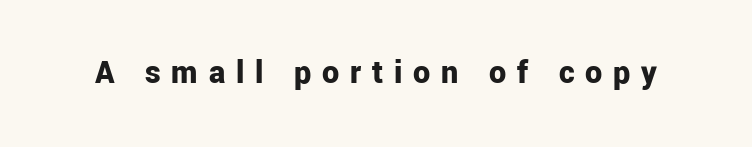
Letter spacing: wide. You can tell from the bare stems that sans-serif type was used. The space directly below the letters is spotless. The face used here is proportionally spaced, like ordinary book or web type.
